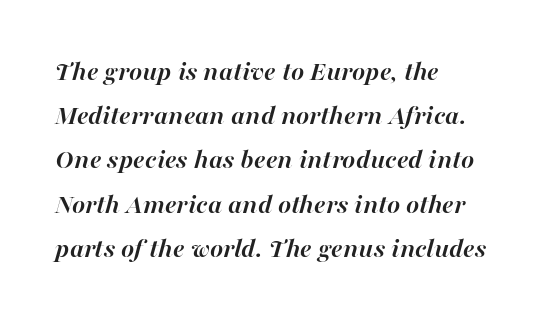
{"italic": "yes", "lean": "right", "slant_degrees": 16, "bold": "yes", "weight": "semibold", "width": "normal", "stroke_contrast": "high", "x_height": "medium", "monospaced": "no", "underline": "no", "align": "left", "line_spacing": "normal", "line_spacing_ratio": 1.58, "letter_spacing": "normal", "letter_spacing_em": 0.0, "glyph_px": 28}
